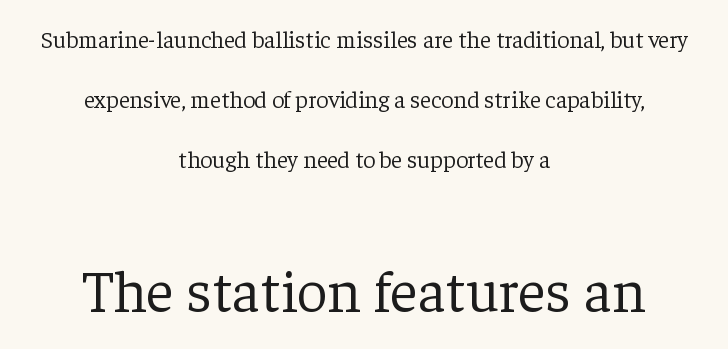
The image shows 60 px light serif type, upright; set centered, loose line spacing (2.49x), normal letter spacing, not underlined; the second (bottom) block is 2.5x larger; low stroke contrast and a medium x-height.
